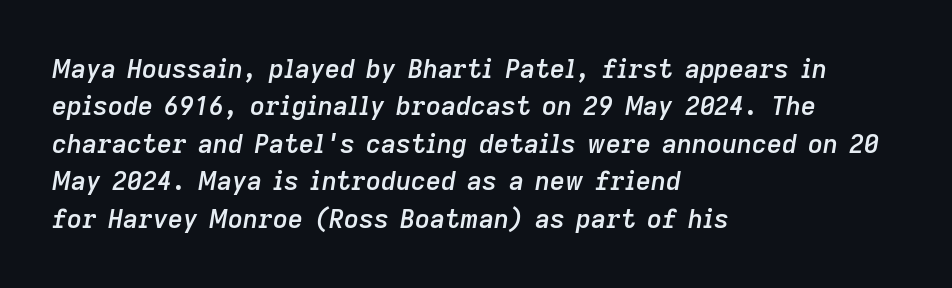
The image shows 26 px text type, italic (leaning right); set left-aligned, normal line spacing (1.44x), normal letter spacing, not underlined.
